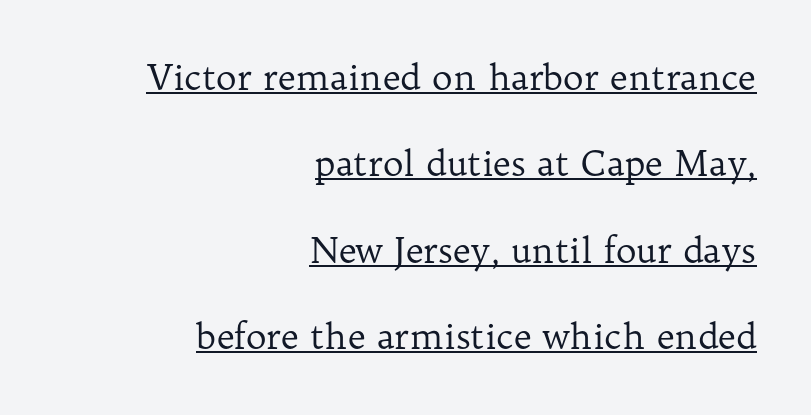
{"serif": "yes", "italic": "no", "bold": "no", "weight": "regular", "width": "normal", "stroke_contrast": "low", "x_height": "medium", "monospaced": "no", "underline": "yes", "align": "right", "line_spacing": "loose", "line_spacing_ratio": 2.47, "letter_spacing": "normal", "letter_spacing_em": 0.0, "glyph_px": 35}
